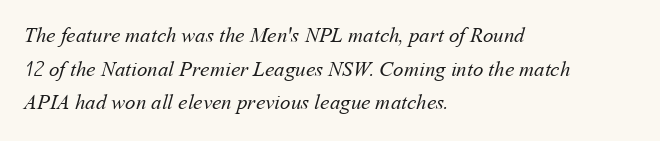
Q: Is the text bold? A: No.
Q: Is the text underlined? A: No.
Q: How is the paragraph aligned? A: Left-aligned.
Q: Is the spacing between letters normal or unusually wide? A: Normal.
Q: Is the spacing between lines tight, normal or loose? A: Normal.
